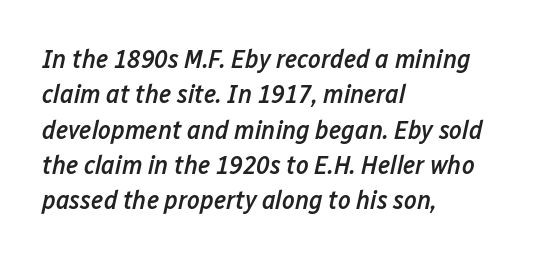
The image shows 27 px text type, italic (leaning right); set left-aligned, normal line spacing (1.31x), normal letter spacing, not underlined.
